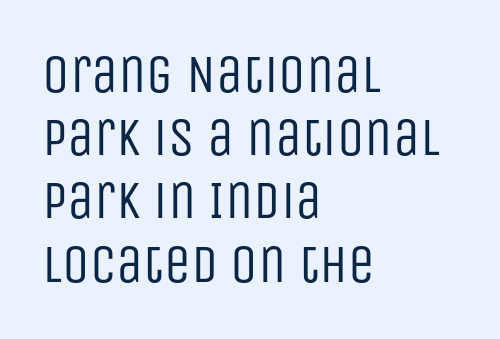
The image shows 54 px regular-weight, condensed sans-serif type, upright; set left-aligned, line spacing 1.17x, normal letter spacing, not underlined; low stroke contrast and a large x-height.
